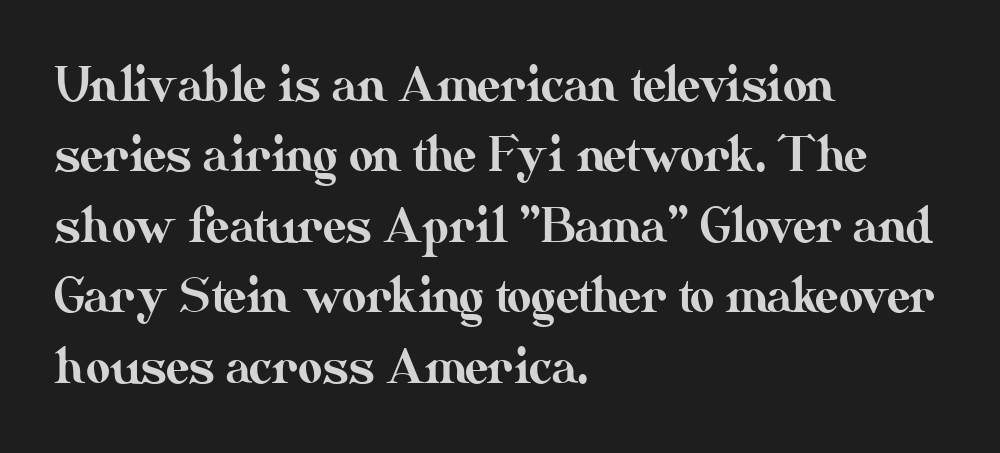
Q: Is the text italic (slanted)? A: No, it is upright.
Q: Is the text underlined? A: No.
Q: How is the paragraph aligned? A: Left-aligned.
Q: Is the spacing between letters normal or unusually wide? A: Normal.
Q: Is the spacing between lines tight, normal or loose? A: Normal.
Q: Width (condensed, normal, or wide)? A: Normal.
Q: Stroke contrast? A: Medium.
Q: x-height? A: Small.
Q: Monospaced? A: No.
